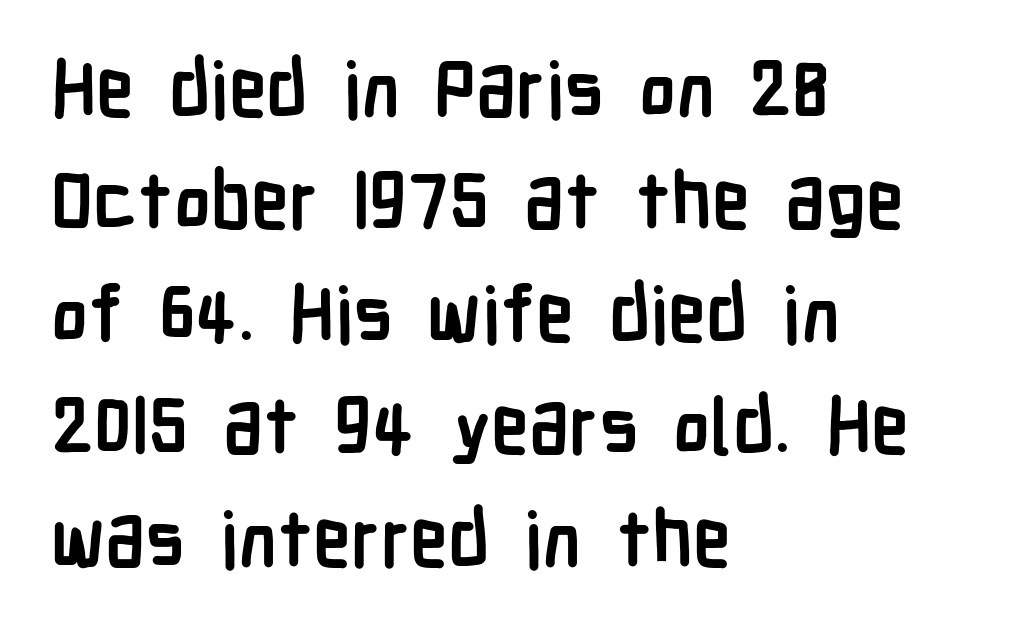
The image shows 77 px semibold, condensed sans-serif type, upright; set left-aligned, normal line spacing (1.46x), normal letter spacing, not underlined; low stroke contrast and a medium x-height.
